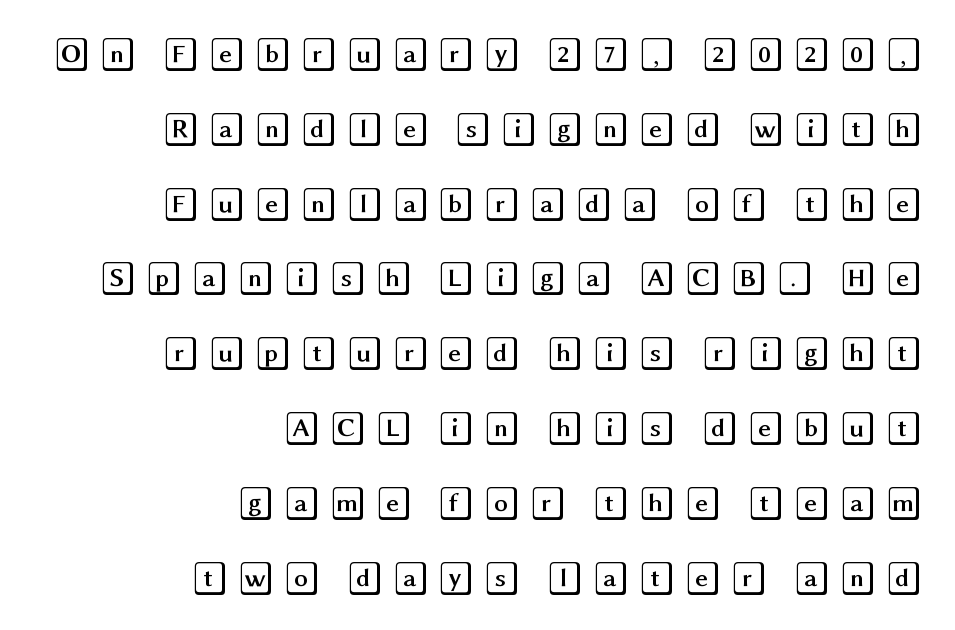
{"italic": "no", "width": "wide", "x_height": "large", "underline": "no", "align": "right", "line_spacing": "loose", "line_spacing_ratio": 2.2, "letter_spacing": "wide", "letter_spacing_em": 0.25, "glyph_px": 34}
